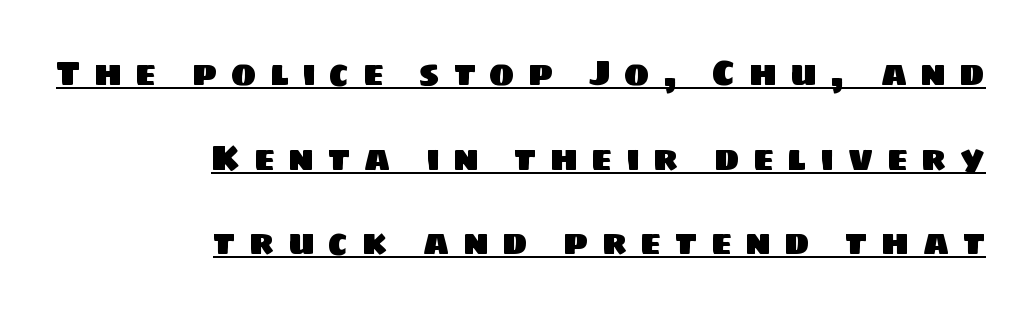
The vertical gap from one line to the next is large. Visually the block forms a straight wall on the right and a jagged coastline on the left. This rendering widens character spacing well past its baseline value. Varying glyph widths throughout — classic text-font behaviour.
